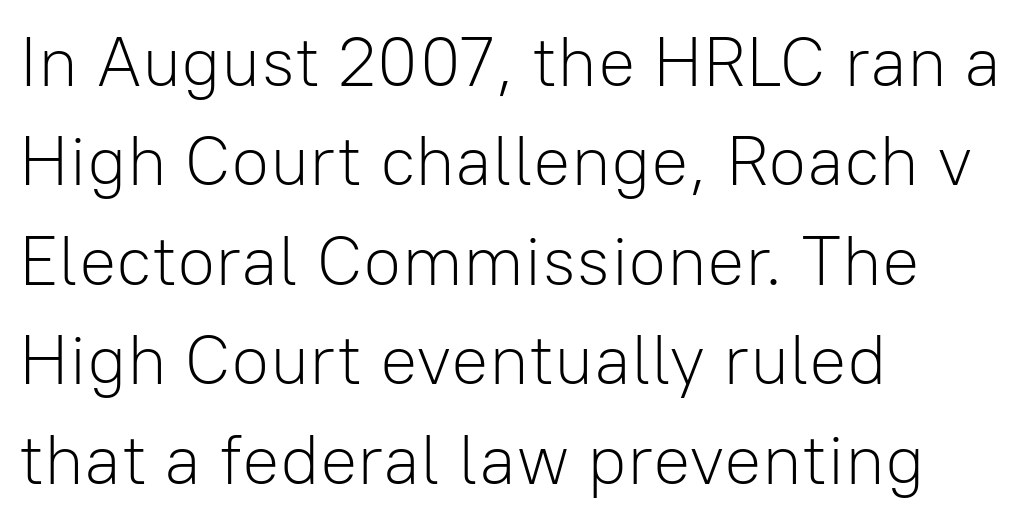
What's the leading like? Ordinary, nothing unusual. Inter-character spacing is left at the font's built-in metrics. Caption: face not bold, strokes unweighted. This rendering uses left alignment, leaving the right contour irregular.
